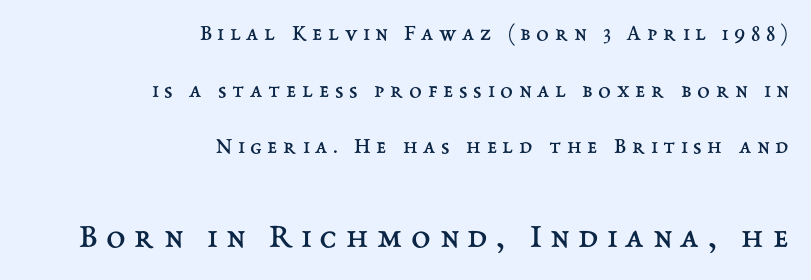
Q: Is the text bold? A: No.
Q: Is the text italic (slanted)? A: No, it is upright.
Q: Is the text underlined? A: No.
Q: How is the paragraph aligned? A: Right-aligned.
Q: Is the spacing between letters normal or unusually wide? A: Unusually wide.
Q: Is the spacing between lines tight, normal or loose? A: Loose.
Q: Which block of text is set in a larger size, the first (top) or the second (bottom)? A: The second (bottom) one.
Q: Width (condensed, normal, or wide)? A: Normal.
Q: Stroke contrast? A: Medium.
Q: x-height? A: Medium.
Q: Monospaced? A: No.
